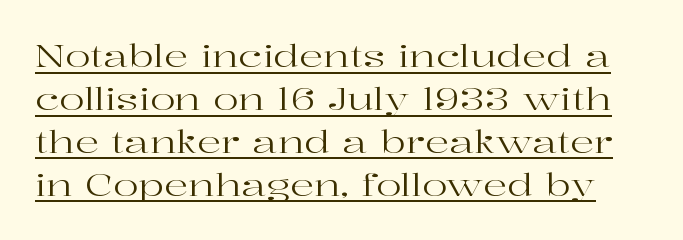
{"serif": "yes", "italic": "no", "bold": "no", "weight": "regular", "width": "wide", "stroke_contrast": "high", "x_height": "medium", "monospaced": "no", "underline": "yes", "line_spacing": "normal", "line_spacing_ratio": 1.43, "letter_spacing": "normal", "letter_spacing_em": 0.0, "glyph_px": 30}
